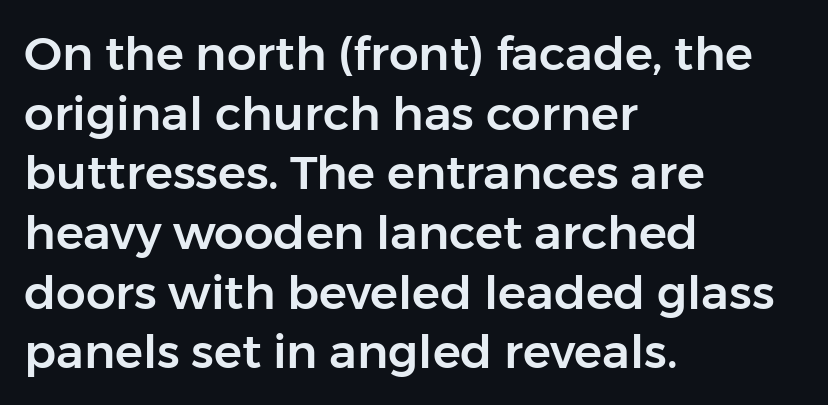
Q: Is the text italic (slanted)? A: No, it is upright.
Q: Is the typeface a serif or a sans-serif typeface? A: Sans-serif.
Q: Is the text underlined? A: No.
Q: How is the paragraph aligned? A: Left-aligned.
Q: Is the spacing between letters normal or unusually wide? A: Normal.
Q: Is the spacing between lines tight, normal or loose? A: Normal.
Q: Width (condensed, normal, or wide)? A: Normal.
Q: Stroke contrast? A: Low.
Q: x-height? A: Medium.
Q: Monospaced? A: No.
